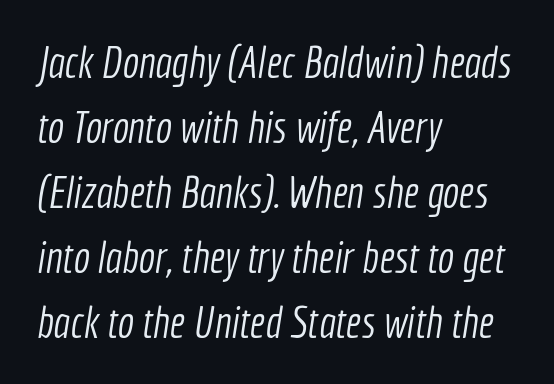
{"serif": "no", "bold": "no", "weight": "light", "width": "condensed", "x_height": "medium", "monospaced": "no", "underline": "no", "align": "left", "line_spacing": "normal", "line_spacing_ratio": 1.48, "letter_spacing": "normal", "letter_spacing_em": 0.0, "glyph_px": 44}
